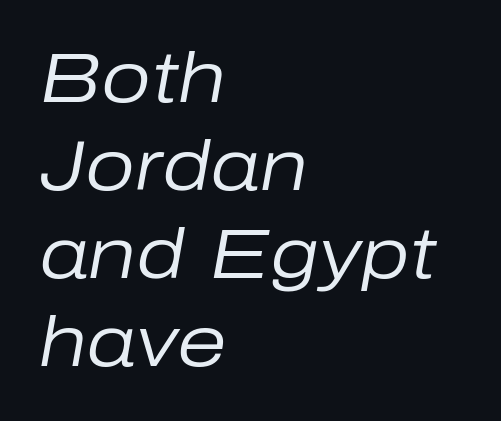
Q: Is the text bold? A: No.
Q: Is the text italic (slanted)? A: Yes, it leans right by about 10 degrees.
Q: Is the text underlined? A: No.
Q: How is the paragraph aligned? A: Left-aligned.
Q: Is the spacing between letters normal or unusually wide? A: Normal.
Q: Width (condensed, normal, or wide)? A: Normal.
Q: Stroke contrast? A: Low.
Q: x-height? A: Medium.
Q: Monospaced? A: No.
